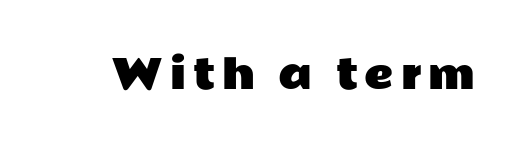
The image shows 40 px wide sans-serif type, upright; set not underlined; low stroke contrast and a medium x-height.
